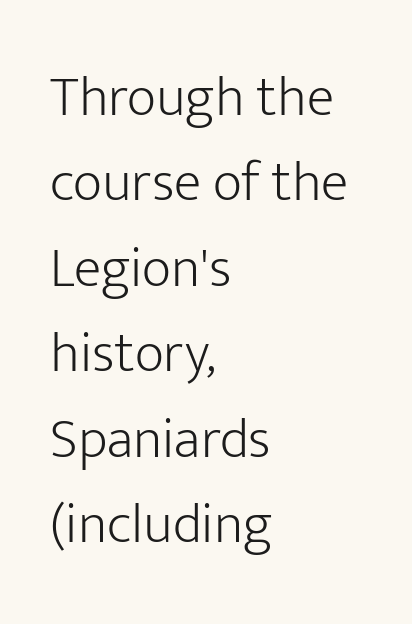
{"serif": "no", "italic": "no", "bold": "no", "weight": "light", "width": "normal", "stroke_contrast": "low", "x_height": "medium", "monospaced": "no", "underline": "no", "align": "left", "line_spacing": "normal", "line_spacing_ratio": 1.5, "letter_spacing": "normal", "letter_spacing_em": 0.0, "glyph_px": 57}
